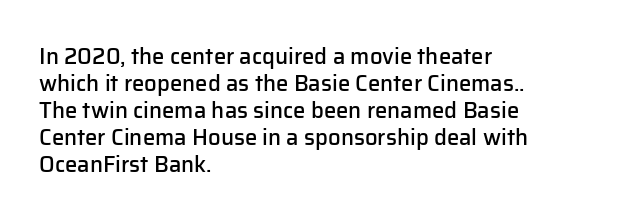
Q: Is the text bold? A: Semi-bold.
Q: Is the text italic (slanted)? A: No, it is upright.
Q: Is the text underlined? A: No.
Q: How is the paragraph aligned? A: Left-aligned.
Q: Is the spacing between letters normal or unusually wide? A: Normal.
